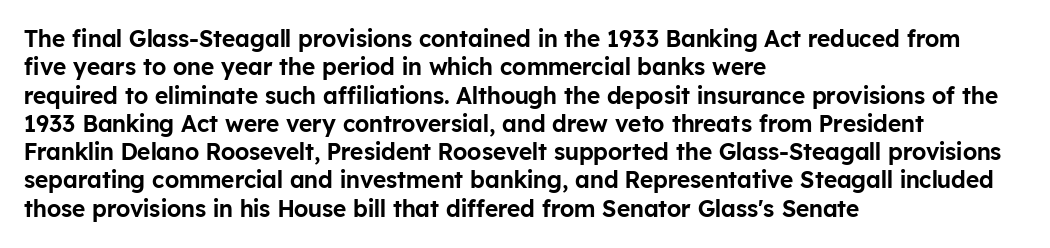
The image shows 23 px text type, upright; set left-aligned, line spacing 1.23x, normal letter spacing, not underlined.
